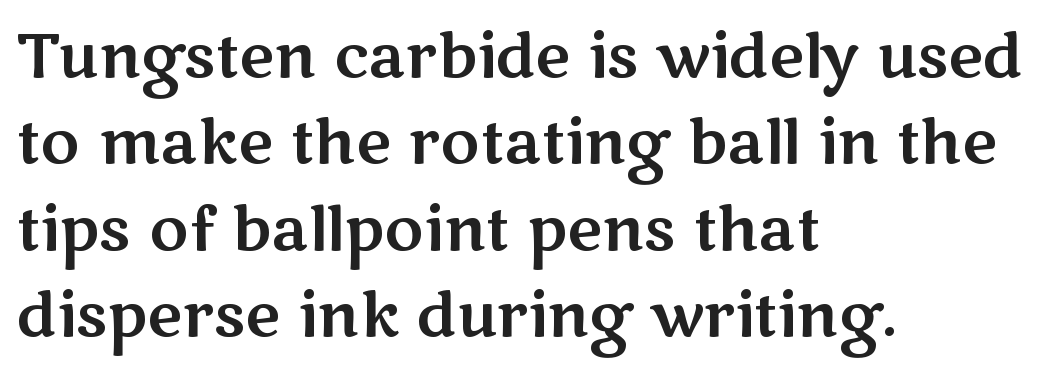
Short note: letters normally spaced. Glance below the letters and you will spot only blank space. The passage shown is typed in a proportional face where columns would drift. Teacher's note: observe the even left margin — that is flush-left alignment.
